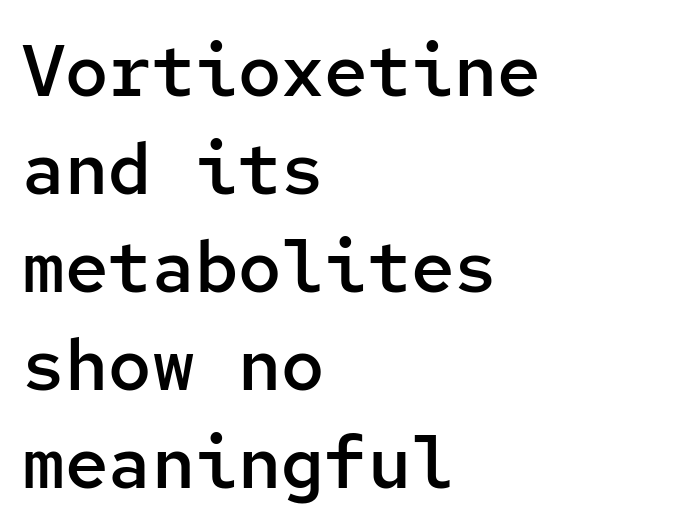
Q: Is the text bold? A: Semi-bold.
Q: Is the text italic (slanted)? A: No, it is upright.
Q: Is the typeface a serif or a sans-serif typeface? A: Sans-serif.
Q: Is the text underlined? A: No.
Q: How is the paragraph aligned? A: Left-aligned.
Q: Is the spacing between letters normal or unusually wide? A: Normal.
Q: Is the spacing between lines tight, normal or loose? A: Normal.
Q: Width (condensed, normal, or wide)? A: Normal.
Q: Stroke contrast? A: Low.
Q: x-height? A: Medium.
Q: Monospaced? A: Yes.
